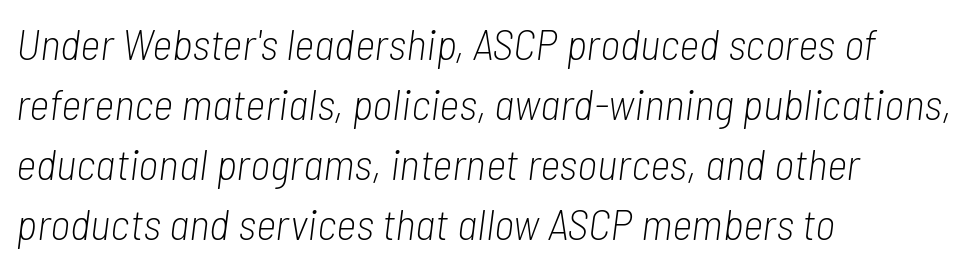
The image shows 44 px light, condensed type, italic (leaning right); set left-aligned, normal line spacing (1.36x), normal letter spacing, not underlined; low stroke contrast and a medium x-height.
